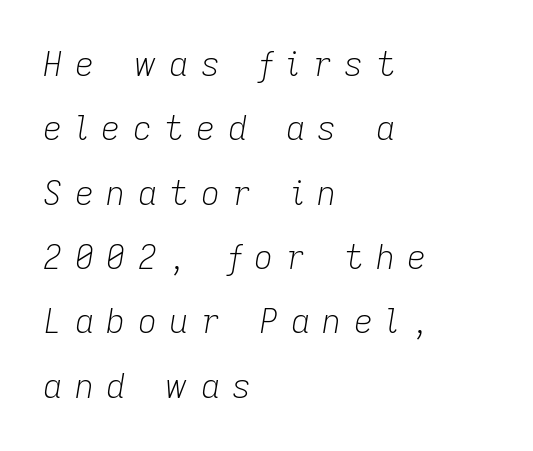
The image shows 33 px light type, italic (leaning right); set left-aligned, loose line spacing (1.95x), unusually wide letter spacing (+0.38 em), not underlined; low stroke contrast and a medium x-height.
